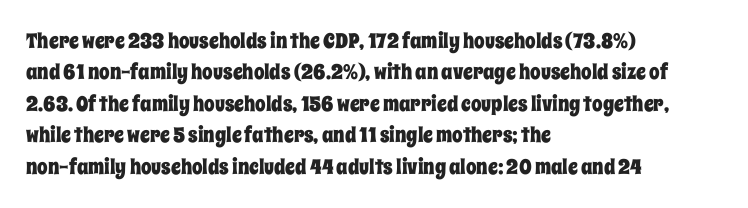
Q: Is the text italic (slanted)? A: No, it is upright.
Q: Is the text underlined? A: No.
Q: How is the paragraph aligned? A: Left-aligned.
Q: Is the spacing between letters normal or unusually wide? A: Normal.
Q: Is the spacing between lines tight, normal or loose? A: Normal.
